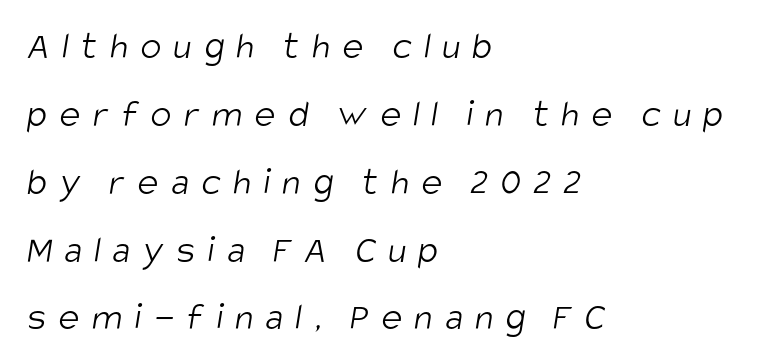
The image shows 39 px light, condensed sans-serif type; set left-aligned, line spacing 1.74x, unusually wide letter spacing (+0.32 em), not underlined; low stroke contrast and a large x-height.
